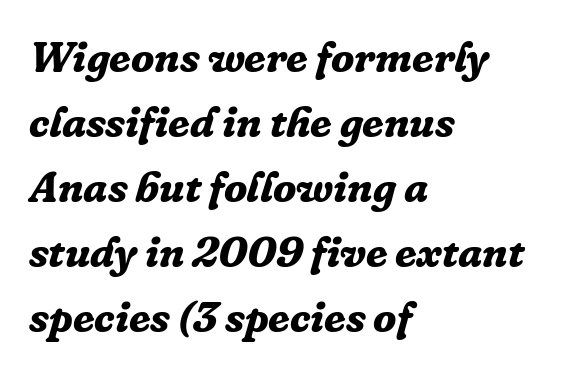
{"serif": "yes", "italic": "yes", "lean": "right", "slant_degrees": 16, "bold": "yes", "weight": "bold", "width": "normal", "stroke_contrast": "low", "x_height": "medium", "monospaced": "no", "underline": "no", "align": "left", "line_spacing": "normal", "line_spacing_ratio": 1.51, "letter_spacing": "normal", "letter_spacing_em": 0.0, "glyph_px": 43}
